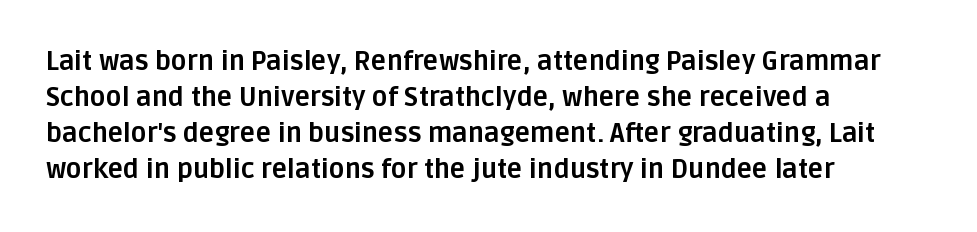
Q: Is the text bold? A: Yes.
Q: Is the text italic (slanted)? A: No, it is upright.
Q: Is the text underlined? A: No.
Q: How is the paragraph aligned? A: Left-aligned.
Q: Is the spacing between letters normal or unusually wide? A: Normal.
Q: Is the spacing between lines tight, normal or loose? A: Normal.
